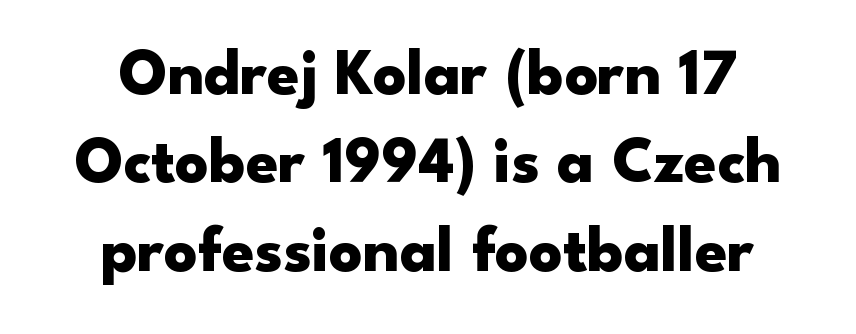
Q: Is the text bold? A: Yes.
Q: Is the text italic (slanted)? A: No, it is upright.
Q: Is the typeface a serif or a sans-serif typeface? A: Sans-serif.
Q: Is the text underlined? A: No.
Q: Is the spacing between letters normal or unusually wide? A: Normal.
Q: Is the spacing between lines tight, normal or loose? A: Normal.
Q: Width (condensed, normal, or wide)? A: Wide.
Q: Stroke contrast? A: Low.
Q: x-height? A: Small.
Q: Monospaced? A: No.
